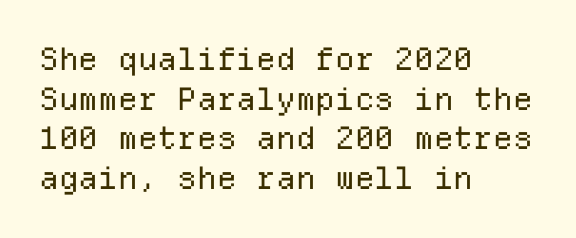
Q: Is the text bold? A: No.
Q: Is the text italic (slanted)? A: No, it is upright.
Q: Is the typeface a serif or a sans-serif typeface? A: Sans-serif.
Q: Is the text underlined? A: No.
Q: How is the paragraph aligned? A: Left-aligned.
Q: Is the spacing between letters normal or unusually wide? A: Normal.
Q: Is the spacing between lines tight, normal or loose? A: Normal.
Q: Width (condensed, normal, or wide)? A: Normal.
Q: Stroke contrast? A: Low.
Q: x-height? A: Medium.
Q: Monospaced? A: Yes.
